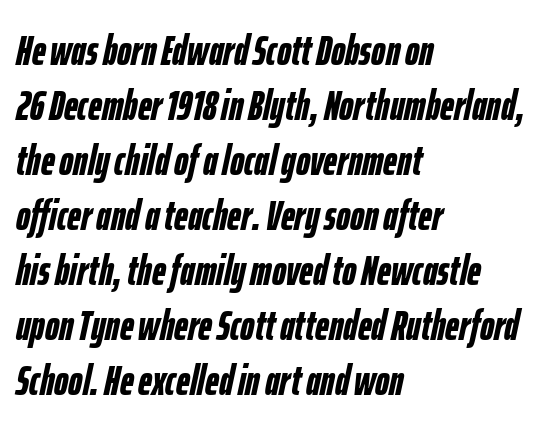
Posture: slanted. The passage shown is not underscored anywhere. The rows are spaced the way most documents space them. Is this a fixed-width face? No — the glyphs have proportional, varying widths. The rendering uses a bold face; every stroke is thick and dark. The compositor pushed each line to the left boundary.
